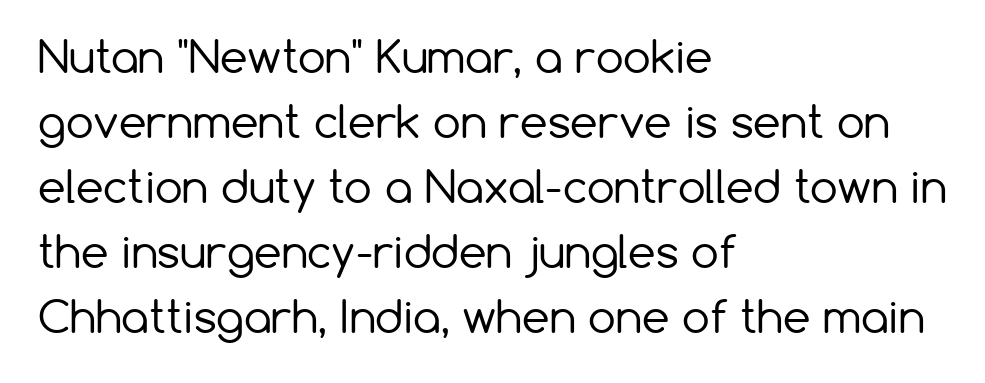
The image shows 44 px regular-weight sans-serif type, upright; set left-aligned, normal line spacing (1.48x), normal letter spacing, not underlined; low stroke contrast and a medium x-height.
